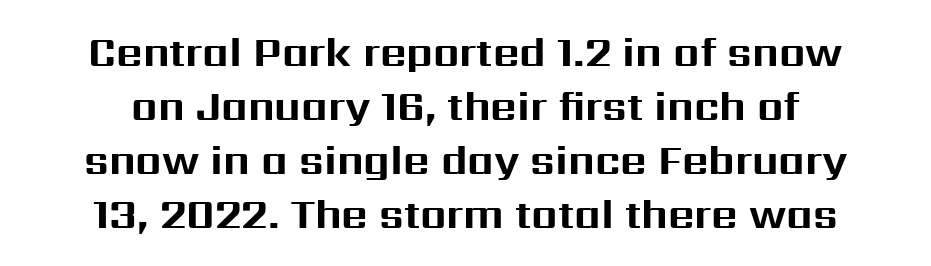
Q: Is the text bold? A: Yes.
Q: Is the text italic (slanted)? A: No, it is upright.
Q: Is the typeface a serif or a sans-serif typeface? A: Sans-serif.
Q: Is the text underlined? A: No.
Q: How is the paragraph aligned? A: Centered.
Q: Is the spacing between letters normal or unusually wide? A: Normal.
Q: Is the spacing between lines tight, normal or loose? A: Normal.
Q: Width (condensed, normal, or wide)? A: Normal.
Q: Stroke contrast? A: Medium.
Q: x-height? A: Medium.
Q: Monospaced? A: No.
